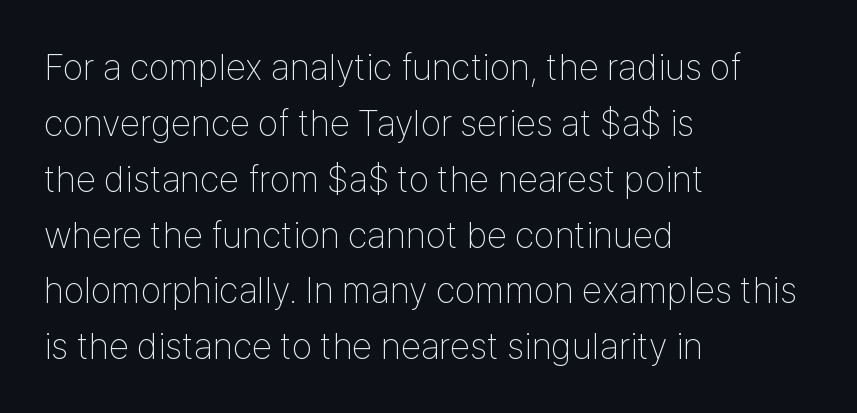
The image shows 37 px thin, condensed sans-serif type, upright; set left-aligned, normal line spacing (1.51x), normal letter spacing, not underlined; low stroke contrast and a medium x-height.
